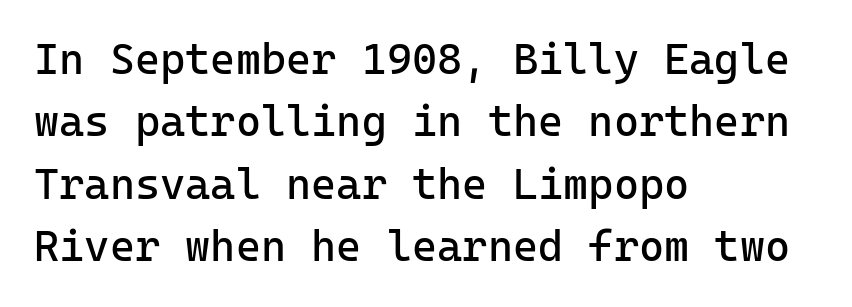
{"serif": "no", "italic": "no", "bold": "no", "weight": "regular", "width": "normal", "stroke_contrast": "low", "x_height": "medium", "monospaced": "yes", "underline": "no", "align": "left", "line_spacing": "normal", "line_spacing_ratio": 1.45, "letter_spacing": "normal", "letter_spacing_em": 0.0, "glyph_px": 43}
